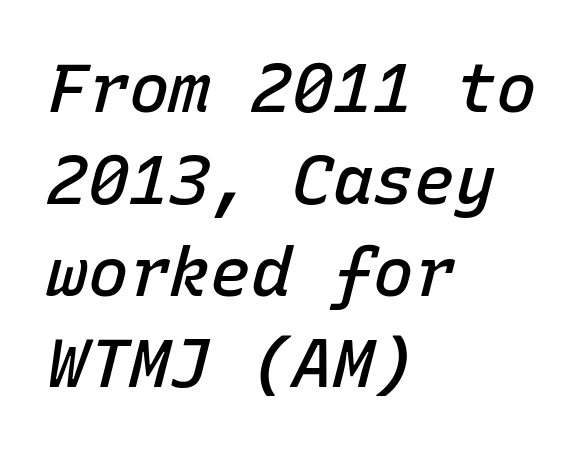
{"italic": "yes", "lean": "right", "slant_degrees": 15, "bold": "semi", "weight": "semibold", "width": "normal", "stroke_contrast": "low", "x_height": "medium", "monospaced": "yes", "underline": "no", "align": "left", "line_spacing": "normal", "line_spacing_ratio": 1.35, "letter_spacing": "normal", "letter_spacing_em": 0.0, "glyph_px": 68}
